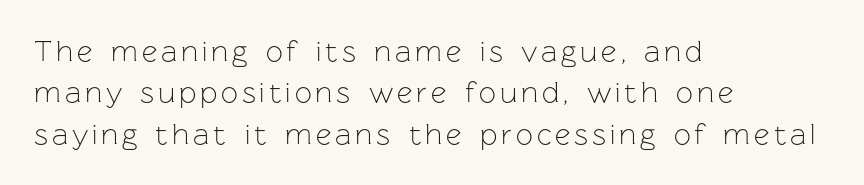
Q: Is the text bold? A: No.
Q: Is the text italic (slanted)? A: No, it is upright.
Q: Is the typeface a serif or a sans-serif typeface? A: Sans-serif.
Q: Is the text underlined? A: No.
Q: How is the paragraph aligned? A: Left-aligned.
Q: Is the spacing between lines tight, normal or loose? A: Normal.
Q: Width (condensed, normal, or wide)? A: Normal.
Q: Stroke contrast? A: Low.
Q: x-height? A: Medium.
Q: Monospaced? A: No.
